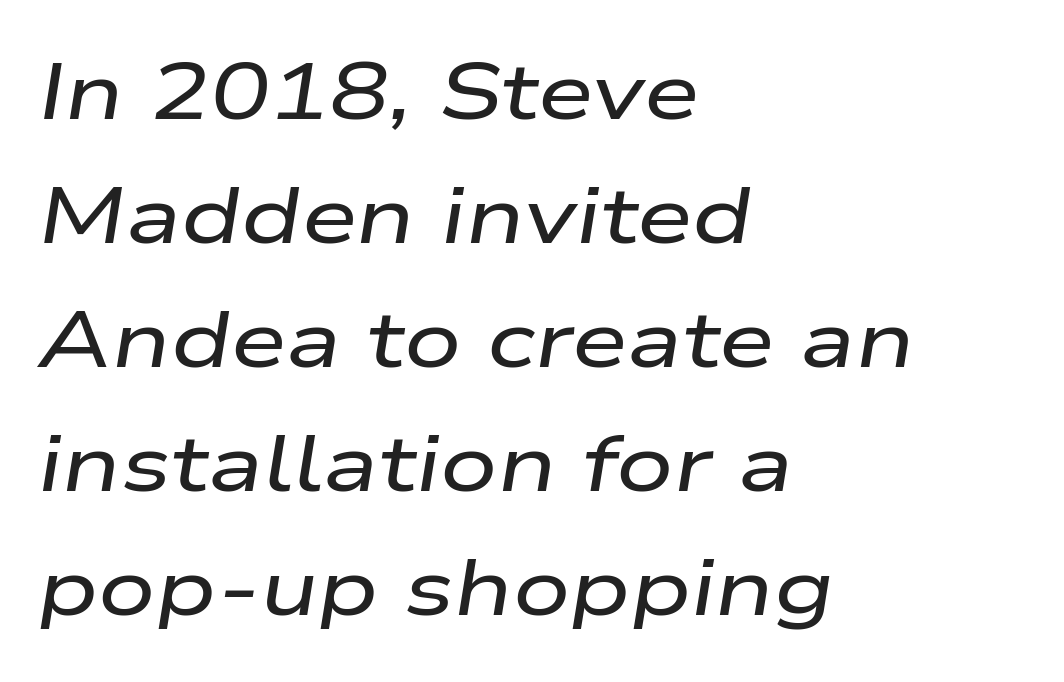
{"italic": "yes", "lean": "right", "slant_degrees": 9, "width": "wide", "stroke_contrast": "low", "x_height": "medium", "monospaced": "no", "underline": "no", "align": "left", "line_spacing": "normal", "line_spacing_ratio": 1.55, "letter_spacing": "normal", "letter_spacing_em": 0.0, "glyph_px": 80}
